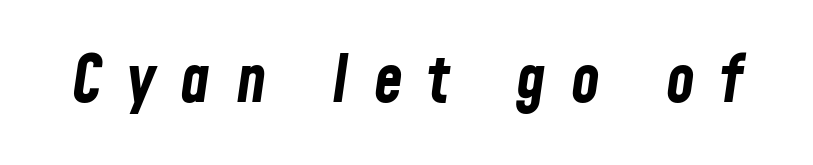
{"italic": "yes", "lean": "right", "slant_degrees": 8, "bold": "yes", "weight": "bold", "width": "condensed", "stroke_contrast": "low", "x_height": "medium", "monospaced": "no", "underline": "no", "letter_spacing": "wide", "letter_spacing_em": 0.38, "glyph_px": 66}
